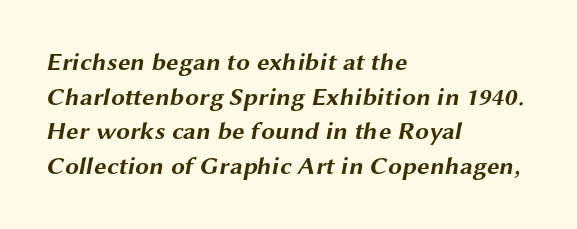
{"bold": "yes", "underline": "no", "align": "left", "line_spacing": "normal", "line_spacing_ratio": 1.39, "letter_spacing": "normal", "letter_spacing_em": 0.0, "glyph_px": 25}
